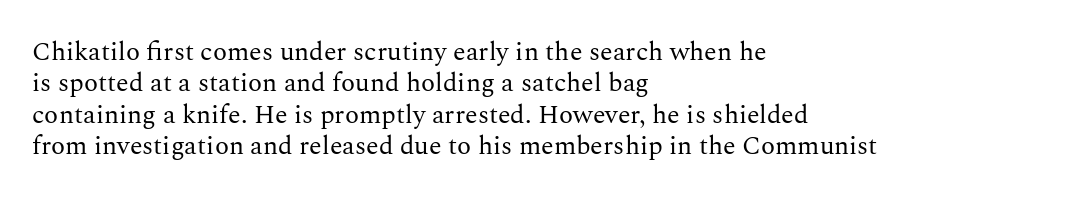
What stands out about the letter spacing? Nothing — it is the standard amount. The rendering anchors every line to the left-hand side. A light-to-regular cut is what we see here. Ordinary non-slanted type is in use.
